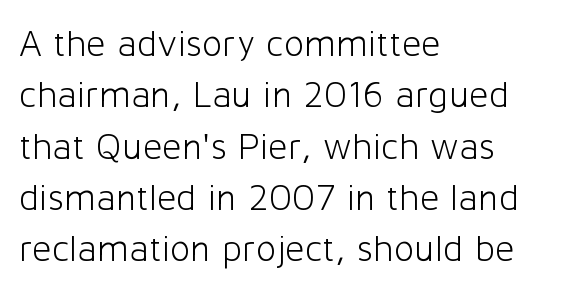
The image shows 38 px light sans-serif type, upright; set left-aligned, normal line spacing (1.35x), normal letter spacing, not underlined; low stroke contrast and a medium x-height.
